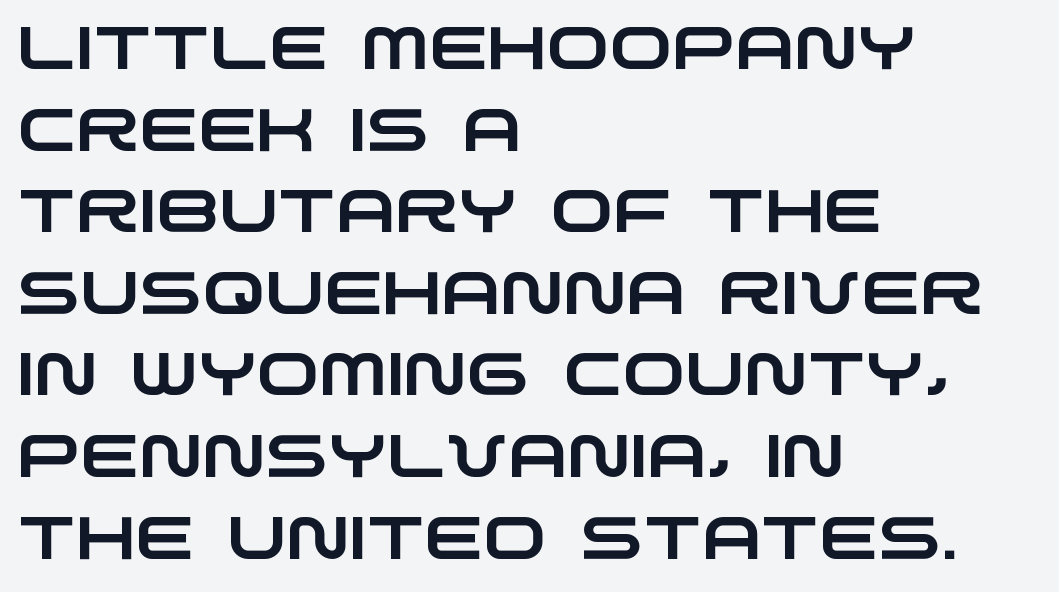
{"serif": "no", "width": "wide", "stroke_contrast": "low", "x_height": "large", "monospaced": "no", "underline": "no", "align": "left", "line_spacing": "normal", "line_spacing_ratio": 1.36, "letter_spacing": "normal", "letter_spacing_em": 0.0, "glyph_px": 60}
